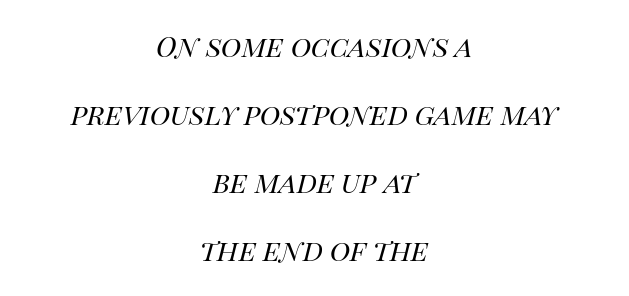
These lines stack symmetrically, like a column narrowing and widening about its center. The space beneath each line is pristine and unruled. The face used here is proportionally spaced, like ordinary book or web type. One glance says open: line gaps are wider than usual.
